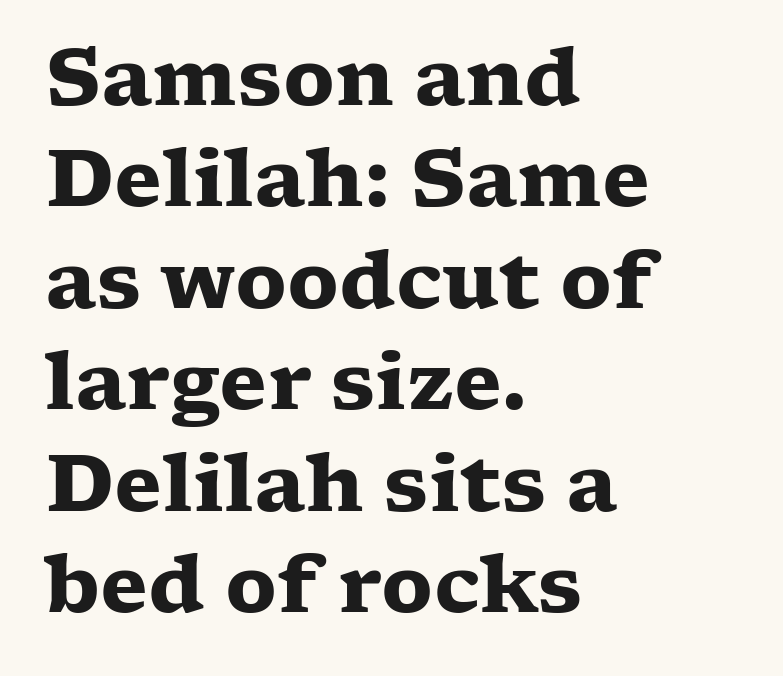
Q: Is the text bold? A: Yes.
Q: Is the text italic (slanted)? A: No, it is upright.
Q: Is the typeface a serif or a sans-serif typeface? A: Serif.
Q: Is the text underlined? A: No.
Q: How is the paragraph aligned? A: Left-aligned.
Q: Is the spacing between letters normal or unusually wide? A: Normal.
Q: Is the spacing between lines tight, normal or loose? A: Normal.
Q: Width (condensed, normal, or wide)? A: Wide.
Q: Stroke contrast? A: Low.
Q: x-height? A: Medium.
Q: Monospaced? A: No.
